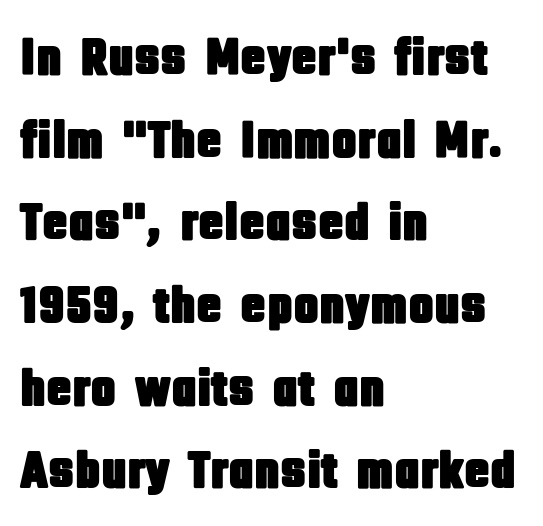
Q: Is the text italic (slanted)? A: No, it is upright.
Q: Is the typeface a serif or a sans-serif typeface? A: Sans-serif.
Q: Is the text underlined? A: No.
Q: How is the paragraph aligned? A: Left-aligned.
Q: Is the spacing between letters normal or unusually wide? A: Normal.
Q: Is the spacing between lines tight, normal or loose? A: Normal.
Q: Width (condensed, normal, or wide)? A: Condensed.
Q: Stroke contrast? A: Low.
Q: x-height? A: Large.
Q: Monospaced? A: No.
